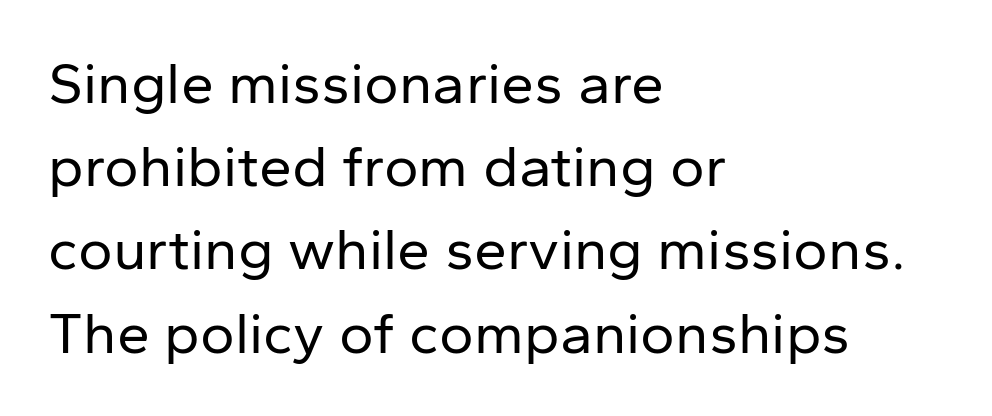
The image shows 59 px regular-weight sans-serif type, upright; set left-aligned, normal line spacing (1.41x), normal letter spacing, not underlined; low stroke contrast and a medium x-height.
